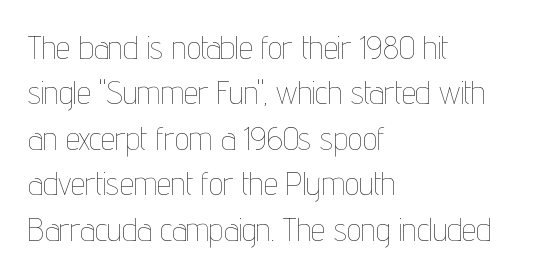
Q: Is the text bold? A: No.
Q: Is the text italic (slanted)? A: No, it is upright.
Q: Is the text underlined? A: No.
Q: How is the paragraph aligned? A: Left-aligned.
Q: Is the spacing between letters normal or unusually wide? A: Normal.
Q: Is the spacing between lines tight, normal or loose? A: Normal.
Q: Width (condensed, normal, or wide)? A: Condensed.
Q: Stroke contrast? A: Low.
Q: x-height? A: Medium.
Q: Monospaced? A: No.
